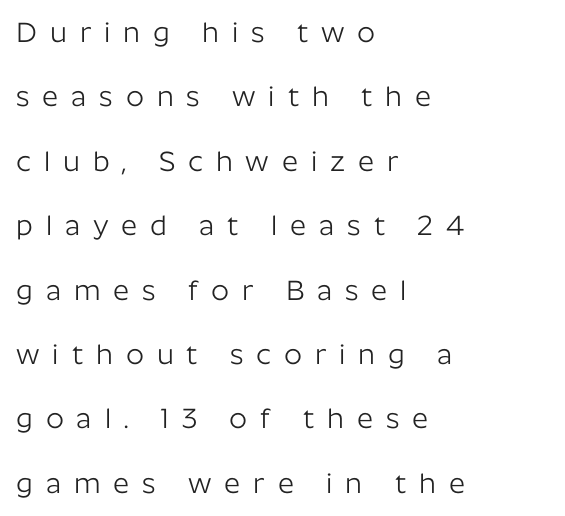
The image shows 28 px light sans-serif type, upright; set left-aligned, loose line spacing (2.3x), unusually wide letter spacing (+0.46 em), not underlined; low stroke contrast and a medium x-height.
